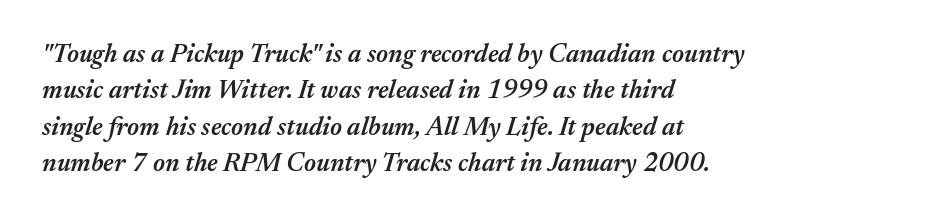
The image shows 26 px text type, italic (leaning right); set left-aligned, normal line spacing (1.4x), normal letter spacing, not underlined.
